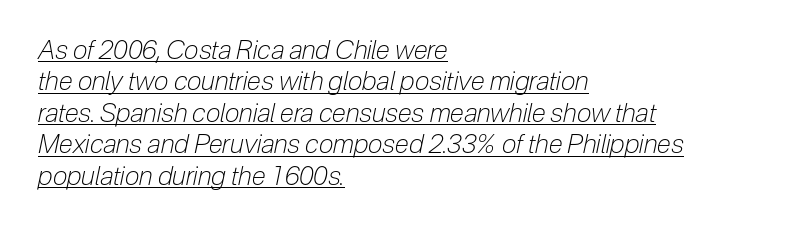
{"italic": "yes", "lean": "right", "slant_degrees": 12, "bold": "no", "underline": "yes", "align": "left", "line_spacing_ratio": 1.21, "letter_spacing": "normal", "letter_spacing_em": 0.0, "glyph_px": 26}
